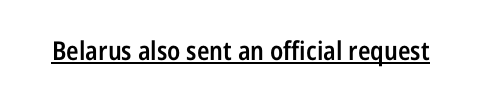
The letters stand upright; this is a roman face. This is moderately heavy type, rendered in semibold. These characters rest on top of a visible drawn line. You could call the tracking neutral — neither tight nor loose.
